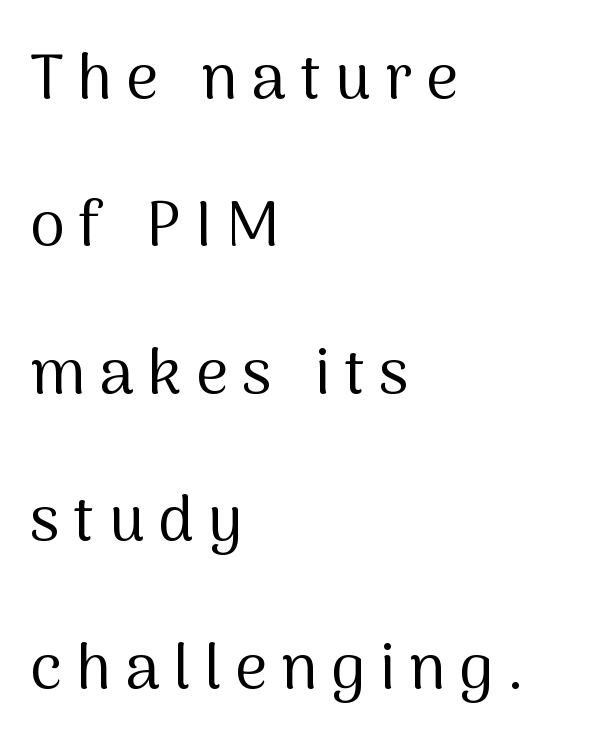
Q: Is the text bold? A: No.
Q: Is the text italic (slanted)? A: No, it is upright.
Q: Is the typeface a serif or a sans-serif typeface? A: Sans-serif.
Q: Is the text underlined? A: No.
Q: How is the paragraph aligned? A: Left-aligned.
Q: Is the spacing between letters normal or unusually wide? A: Unusually wide.
Q: Is the spacing between lines tight, normal or loose? A: Loose.
Q: Width (condensed, normal, or wide)? A: Normal.
Q: Stroke contrast? A: Medium.
Q: x-height? A: Medium.
Q: Monospaced? A: No.
